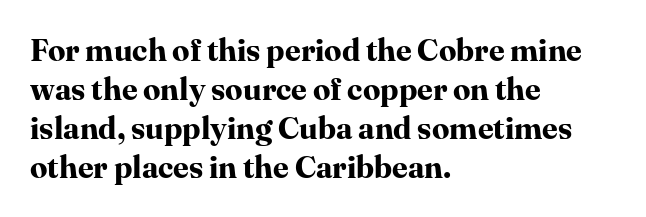
The image shows 31 px bold serif type, upright; set left-aligned, normal line spacing (1.26x), normal letter spacing, not underlined; high stroke contrast and a medium x-height.
